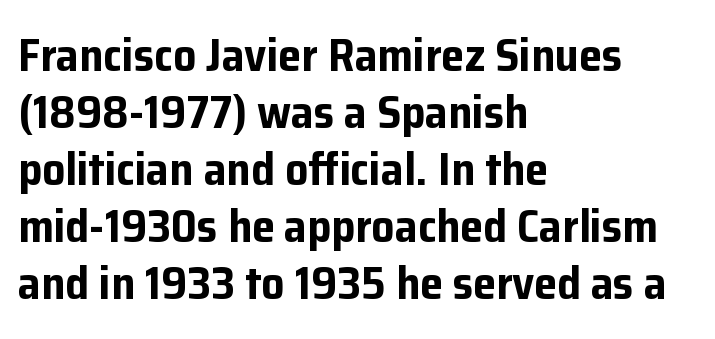
Q: Is the text bold? A: Yes.
Q: Is the text italic (slanted)? A: No, it is upright.
Q: Is the typeface a serif or a sans-serif typeface? A: Sans-serif.
Q: Is the text underlined? A: No.
Q: How is the paragraph aligned? A: Left-aligned.
Q: Is the spacing between letters normal or unusually wide? A: Normal.
Q: Width (condensed, normal, or wide)? A: Normal.
Q: Stroke contrast? A: Low.
Q: x-height? A: Medium.
Q: Monospaced? A: No.
